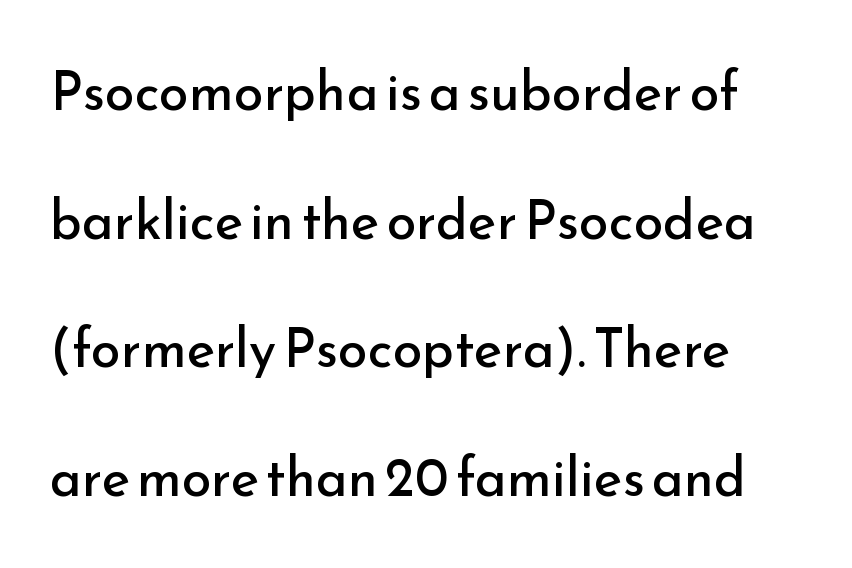
The strokes carry an ordinary text weight at most. Is the letter spacing exaggerated? No — it looks like the ordinary default. Do the characters align in a grid? No, the font is proportional. Observe the absence of serifs on each vertical stroke in this sample. You can tell it's not italic because the verticals are truly vertical.
